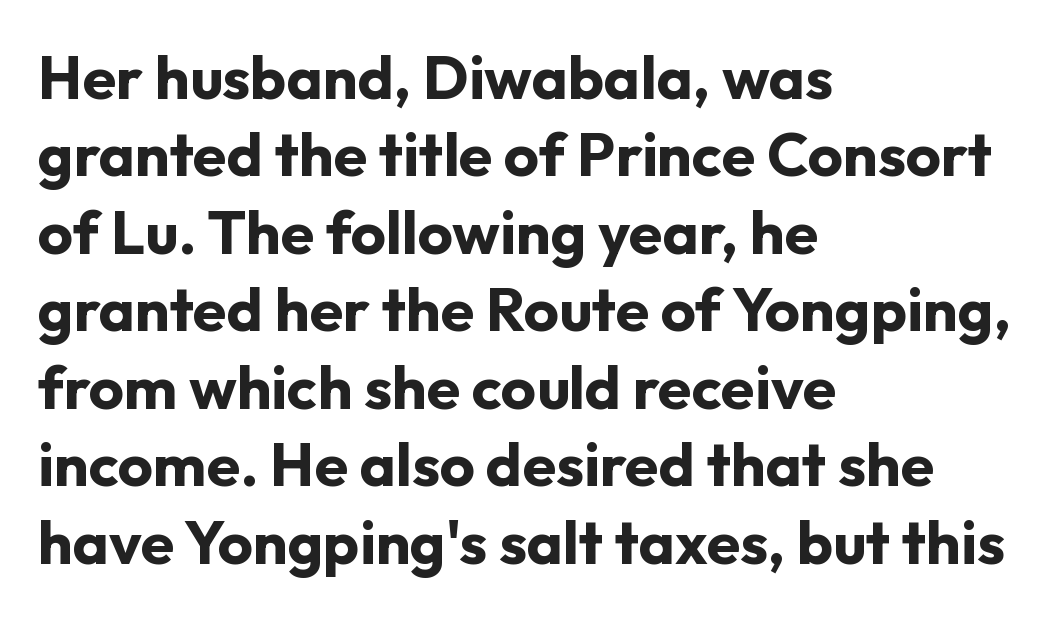
The image shows 61 px bold sans-serif type, upright; set left-aligned, normal line spacing (1.27x), normal letter spacing, not underlined; low stroke contrast and a medium x-height.
